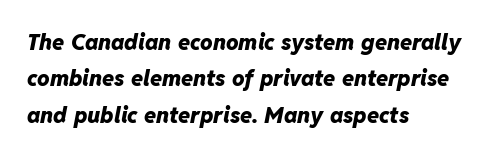
As a designer I'd log this as weight 700, bold. Reading down the column, the eye jumps a familiar distance to each next line. The glyphs look as if they've been sheared to an angle. Inter-character spacing is left at the font's built-in metrics. The rag falls on the right side of this text block.
